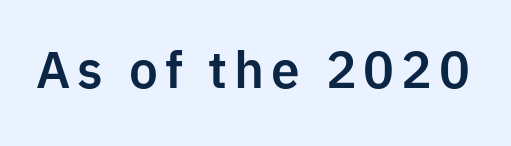
The image shows 49 px sans-serif type, upright; set not underlined; low stroke contrast and a medium x-height.
